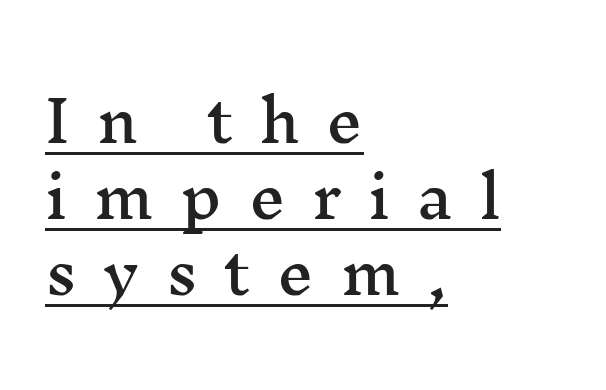
The image shows 57 px wide serif type, upright; set left-aligned, normal line spacing (1.33x), unusually wide letter spacing (+0.47 em), underlined; medium stroke contrast and a medium x-height.
